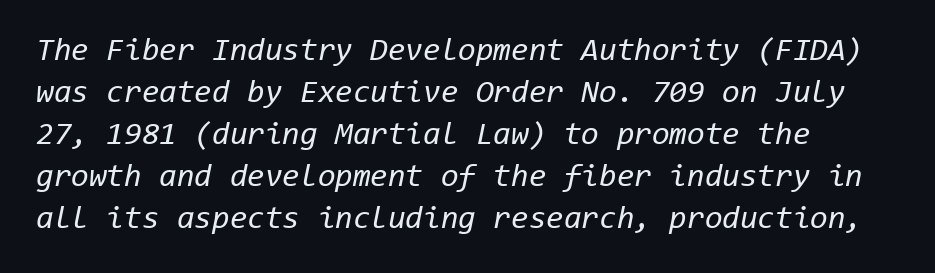
Q: Is the text bold? A: No.
Q: Is the text italic (slanted)? A: Yes, it leans right by about 11 degrees.
Q: Is the text underlined? A: No.
Q: How is the paragraph aligned? A: Left-aligned.
Q: Is the spacing between letters normal or unusually wide? A: Normal.
Q: Is the spacing between lines tight, normal or loose? A: Normal.
Q: Width (condensed, normal, or wide)? A: Normal.
Q: Stroke contrast? A: Low.
Q: x-height? A: Medium.
Q: Monospaced? A: Yes.
